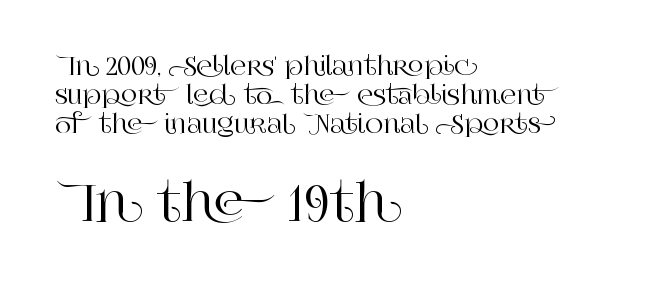
{"serif": "yes", "italic": "no", "width": "normal", "stroke_contrast": "high", "x_height": "large", "monospaced": "no", "underline": "no", "align": "left", "line_spacing_ratio": 1.16, "letter_spacing": "normal", "letter_spacing_em": 0.0, "larger_block": "second", "size_ratio": 2.0, "glyph_px": 50}
